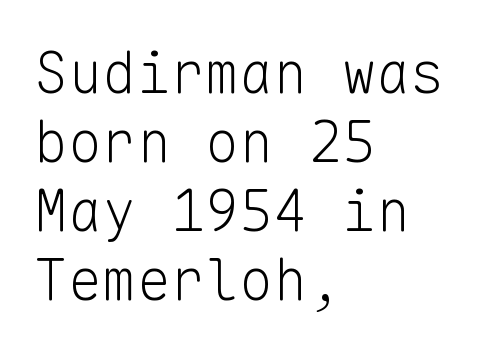
The image shows 57 px light sans-serif type, upright, monospaced; set left-aligned, line spacing 1.21x, normal letter spacing, not underlined; low stroke contrast and a medium x-height.
